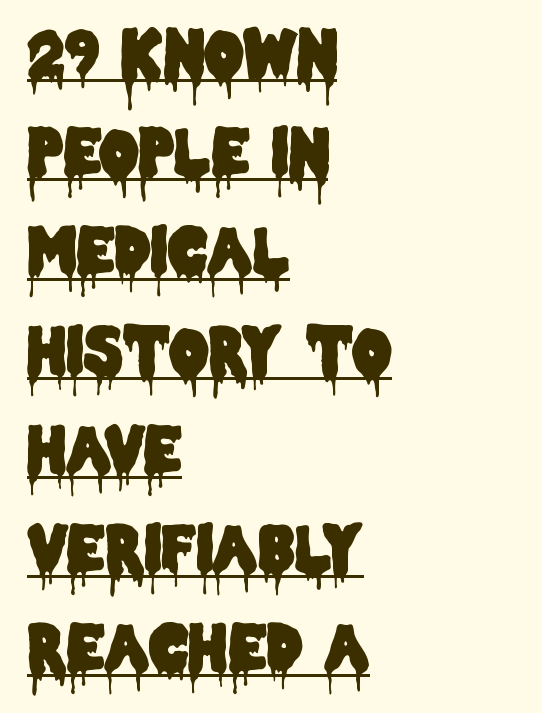
Q: Is the text italic (slanted)? A: No, it is upright.
Q: Is the typeface a serif or a sans-serif typeface? A: Sans-serif.
Q: Is the text underlined? A: Yes.
Q: How is the paragraph aligned? A: Left-aligned.
Q: Is the spacing between letters normal or unusually wide? A: Normal.
Q: Is the spacing between lines tight, normal or loose? A: Normal.
Q: Width (condensed, normal, or wide)? A: Condensed.
Q: Stroke contrast? A: Low.
Q: x-height? A: Large.
Q: Monospaced? A: No.
